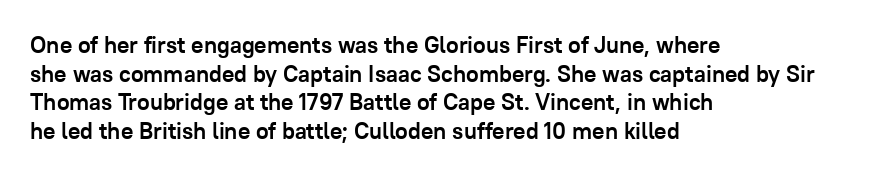
{"italic": "no", "bold": "yes", "underline": "no", "align": "left", "line_spacing": "normal", "line_spacing_ratio": 1.25, "letter_spacing": "normal", "letter_spacing_em": 0.0, "glyph_px": 23}
